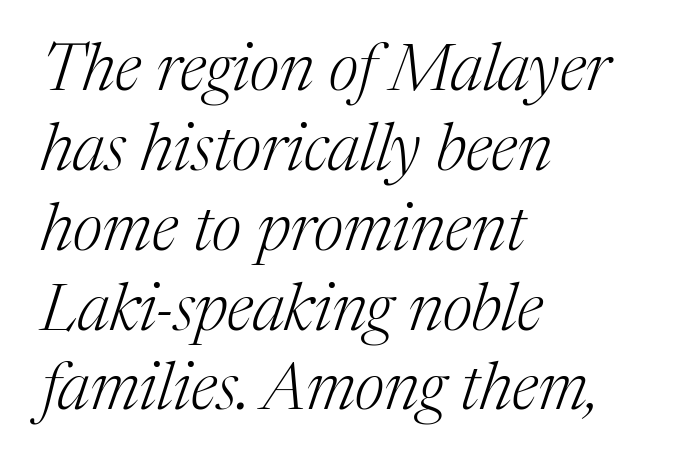
Q: Is the text bold? A: No.
Q: Is the text italic (slanted)? A: Yes, it leans right by about 17 degrees.
Q: Is the typeface a serif or a sans-serif typeface? A: Serif.
Q: Is the text underlined? A: No.
Q: How is the paragraph aligned? A: Left-aligned.
Q: Is the spacing between letters normal or unusually wide? A: Normal.
Q: Width (condensed, normal, or wide)? A: Normal.
Q: Stroke contrast? A: Medium.
Q: x-height? A: Medium.
Q: Monospaced? A: No.
